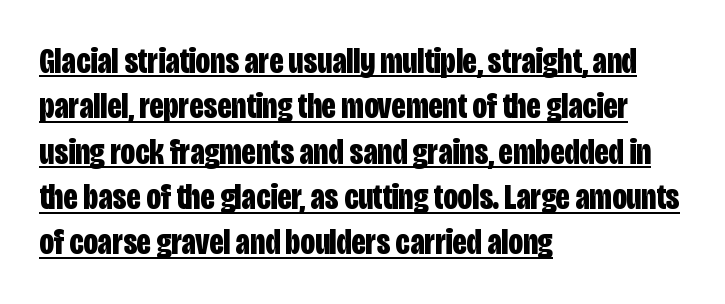
Baseline-to-baseline distance is the conventional proportion of letter height. The face used here appears with an underline applied. The rag falls on the right side of this text block. The glyphs have the mass of a bold cut. The typeface chosen for these lines omits serifs.
